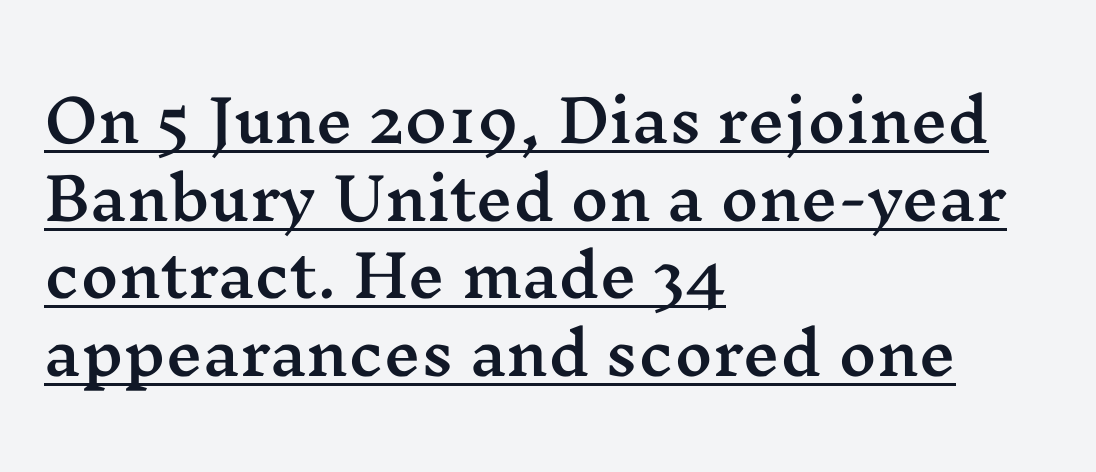
The image shows 58 px wide serif type, upright; set left-aligned, normal line spacing (1.34x), normal letter spacing, underlined; medium stroke contrast and a medium x-height.
